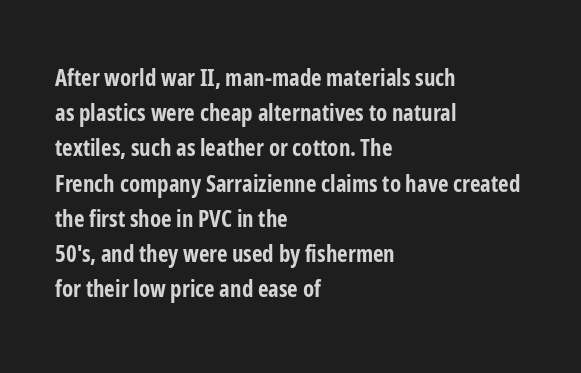
Each new line begins a customary step beneath the previous one. This rendering leaves character spacing at its baseline value. The lettering stays uniformly vertical, giving the passage a roman look. This rendering features lettering with no underline. A student would call this left alignment; a typographer would say flush left, rag right. Is the type bold? Yes — the strokes are clearly thick and heavy.
